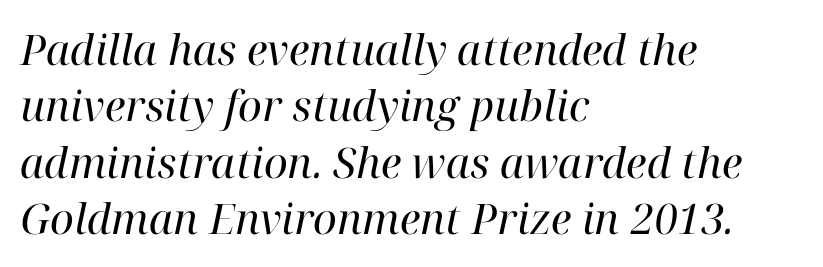
The leading is moderate, giving the passage an even texture. Letterform terminals end in serifs throughout the passage. How are the letters spaced? Ordinarily, with no added tracking. Weight: not bold — regular or lighter. Bare-footed words on every line.
